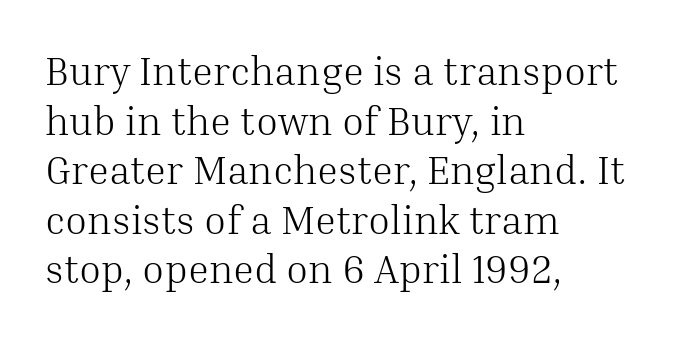
Q: Is the text bold? A: No.
Q: Is the text italic (slanted)? A: No, it is upright.
Q: Is the typeface a serif or a sans-serif typeface? A: Serif.
Q: Is the text underlined? A: No.
Q: How is the paragraph aligned? A: Left-aligned.
Q: Is the spacing between letters normal or unusually wide? A: Normal.
Q: Width (condensed, normal, or wide)? A: Normal.
Q: Stroke contrast? A: Medium.
Q: x-height? A: Medium.
Q: Monospaced? A: No.
